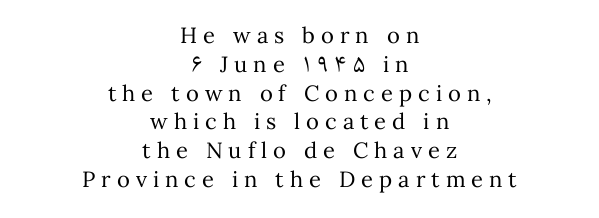
Q: Is the text bold? A: No.
Q: Is the text italic (slanted)? A: No, it is upright.
Q: Is the text underlined? A: No.
Q: How is the paragraph aligned? A: Centered.
Q: Is the spacing between letters normal or unusually wide? A: Unusually wide.
Q: Is the spacing between lines tight, normal or loose? A: Normal.
